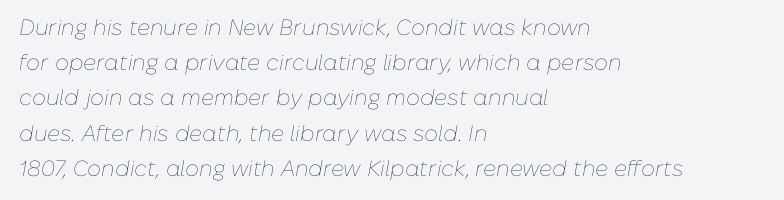
Nothing heavy about these letters — not bold at all. Compared with ordinary roman type, these characters are visibly tilted. Leftover space on each line is placed entirely after the last word. No word sits above an underline. Regular leading.
